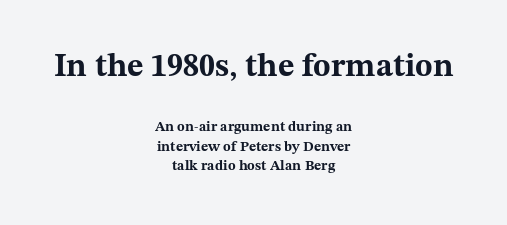
{"serif": "yes", "italic": "no", "bold": "yes", "weight": "bold", "width": "wide", "stroke_contrast": "medium", "x_height": "medium", "monospaced": "no", "underline": "no", "align": "center", "line_spacing": "normal", "line_spacing_ratio": 1.37, "letter_spacing": "normal", "letter_spacing_em": 0.0, "larger_block": "first", "size_ratio": 2.29, "glyph_px": 32}
